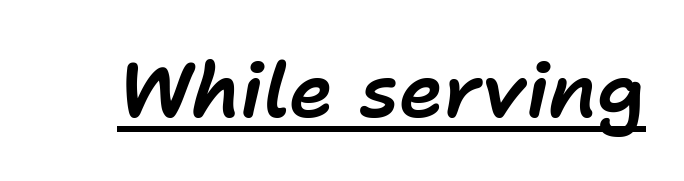
The image shows 76 px text type, italic (leaning right); set normal letter spacing, underlined; low stroke contrast and a medium x-height.
